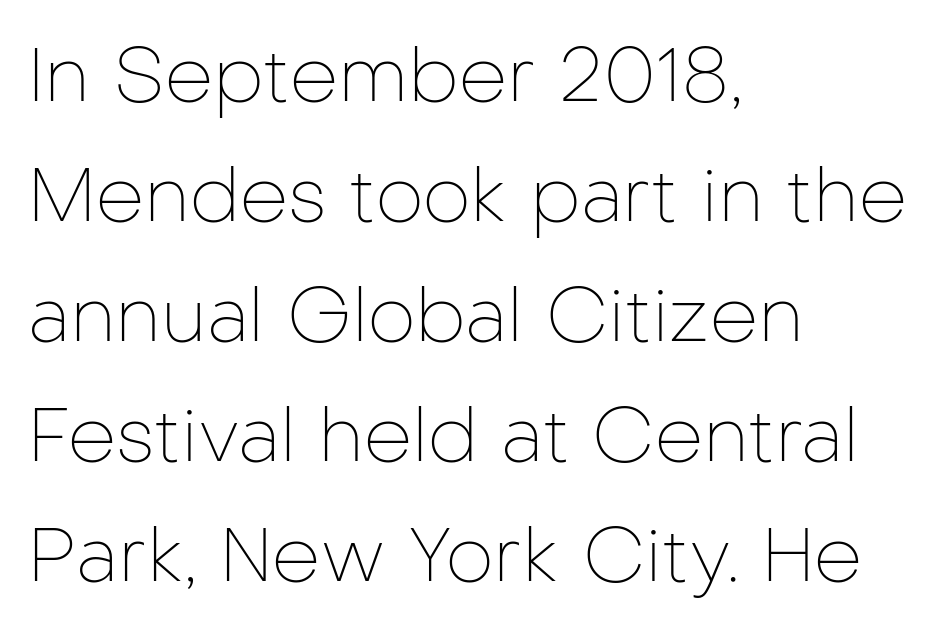
The image shows 76 px thin sans-serif type, upright; set left-aligned, normal line spacing (1.58x), normal letter spacing, not underlined; low stroke contrast and a medium x-height.
